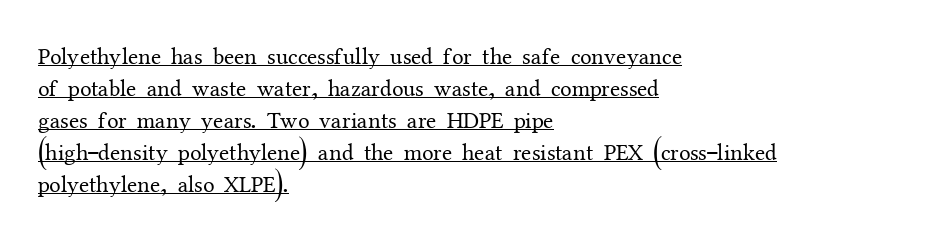
{"italic": "no", "bold": "no", "underline": "yes", "align": "left", "line_spacing": "normal", "line_spacing_ratio": 1.39, "letter_spacing": "normal", "letter_spacing_em": 0.0, "glyph_px": 23}
